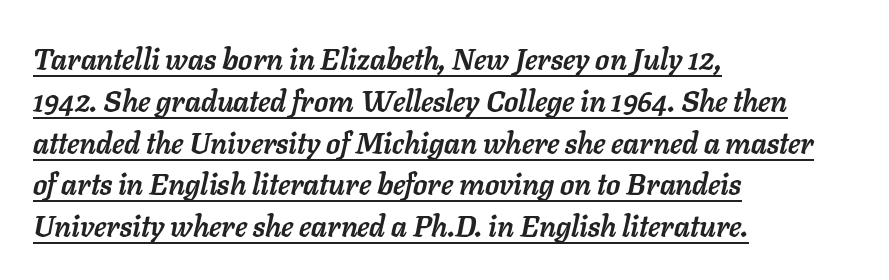
Q: Is the text bold? A: Yes.
Q: Is the text italic (slanted)? A: Yes, it leans right by about 11 degrees.
Q: Is the text underlined? A: Yes.
Q: How is the paragraph aligned? A: Left-aligned.
Q: Is the spacing between letters normal or unusually wide? A: Normal.
Q: Is the spacing between lines tight, normal or loose? A: Normal.
Q: Width (condensed, normal, or wide)? A: Normal.
Q: Stroke contrast? A: Low.
Q: x-height? A: Medium.
Q: Monospaced? A: No.
